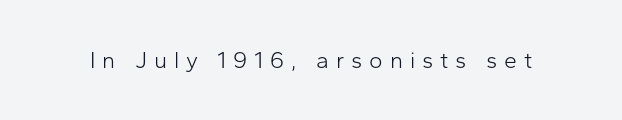
Upright lettering throughout. The type is letterspaced generously, with wide tracking. The font sits on the lighter half of the weight spectrum, regular included. The glyphs are unaccompanied by any horizontal stroke below them.
